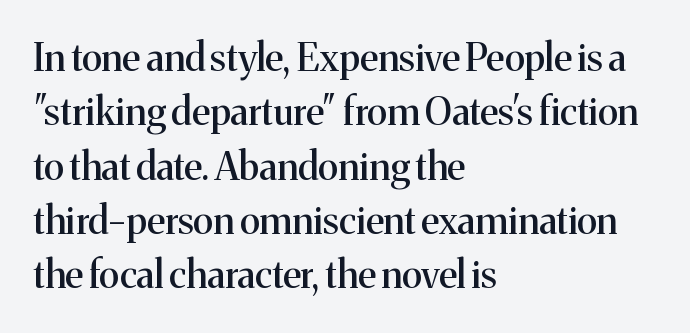
This block has exactly the height ordinary leading produces. Spacing verdict: proportional, widths tailored to each character. Descenders are the only things crossing below the line. Honestly, the letter spacing is just normal — you wouldn't notice it.
